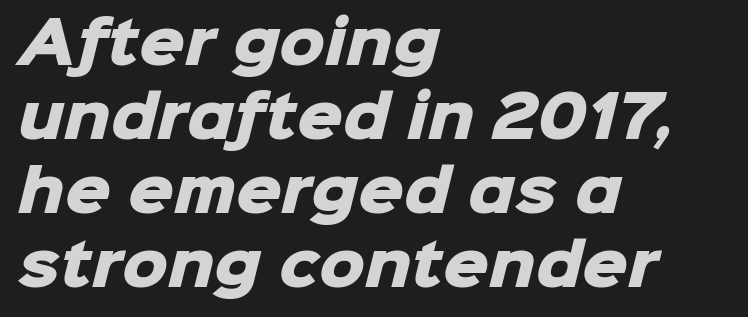
Q: Is the text bold? A: Yes.
Q: Is the typeface a serif or a sans-serif typeface? A: Sans-serif.
Q: Is the text underlined? A: No.
Q: How is the paragraph aligned? A: Left-aligned.
Q: Is the spacing between letters normal or unusually wide? A: Normal.
Q: Is the spacing between lines tight, normal or loose? A: Normal.
Q: Width (condensed, normal, or wide)? A: Normal.
Q: Stroke contrast? A: Low.
Q: x-height? A: Medium.
Q: Monospaced? A: No.
